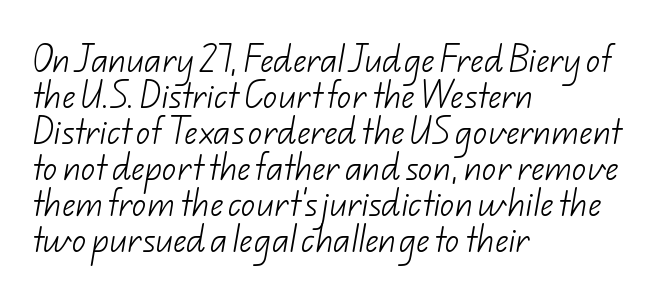
Glance below the letters and you will spot only blank space. Letter spacing: default. Check where the strokes stop: nothing finishes them off — pure sans. Casual observation: everything's shoved over to the left. A quiet, ordinary-to-light weight characterises the typeface. Looks like regular typesetting: each glyph gets only the width it needs.
